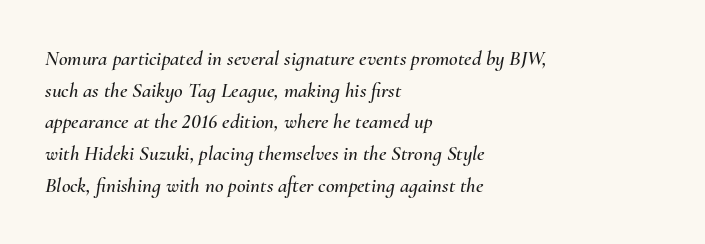
Q: Is the text italic (slanted)? A: Yes, it leans right by about 10 degrees.
Q: Is the text underlined? A: No.
Q: How is the paragraph aligned? A: Left-aligned.
Q: Is the spacing between letters normal or unusually wide? A: Normal.
Q: Is the spacing between lines tight, normal or loose? A: Normal.
